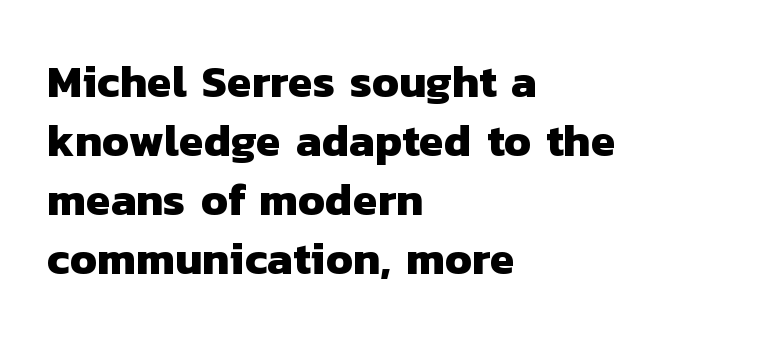
The image shows 45 px heavy sans-serif type; set left-aligned, normal line spacing (1.31x), normal letter spacing, not underlined; low stroke contrast and a medium x-height.
